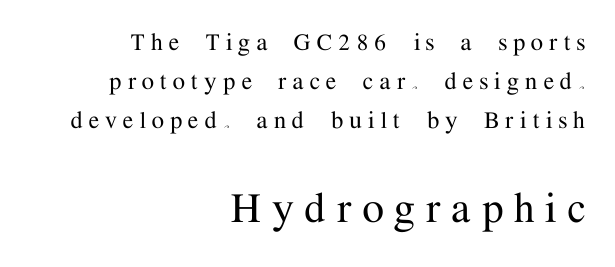
Q: Is the text italic (slanted)? A: No, it is upright.
Q: Is the typeface a serif or a sans-serif typeface? A: Serif.
Q: Is the text underlined? A: No.
Q: How is the paragraph aligned? A: Right-aligned.
Q: Is the spacing between letters normal or unusually wide? A: Unusually wide.
Q: Is the spacing between lines tight, normal or loose? A: Normal.
Q: Which block of text is set in a larger size, the first (top) or the second (bottom)? A: The second (bottom) one.
Q: Width (condensed, normal, or wide)? A: Normal.
Q: Stroke contrast? A: Medium.
Q: x-height? A: Medium.
Q: Monospaced? A: No.
